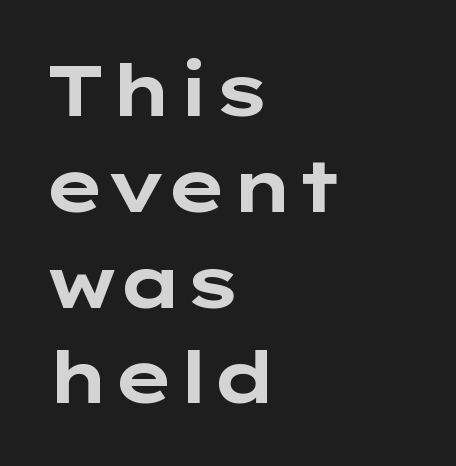
{"serif": "no", "italic": "no", "bold": "yes", "weight": "bold", "width": "wide", "stroke_contrast": "low", "x_height": "medium", "monospaced": "no", "underline": "no", "align": "left", "line_spacing": "normal", "line_spacing_ratio": 1.33, "letter_spacing": "normal", "letter_spacing_em": 0.0, "glyph_px": 72}
